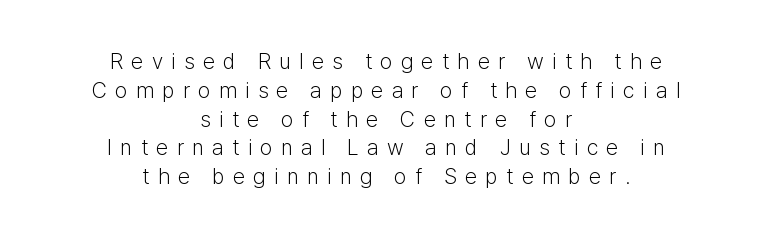
The image shows 22 px text type, upright; set centered, normal line spacing (1.31x), unusually wide letter spacing (+0.38 em), not underlined.
